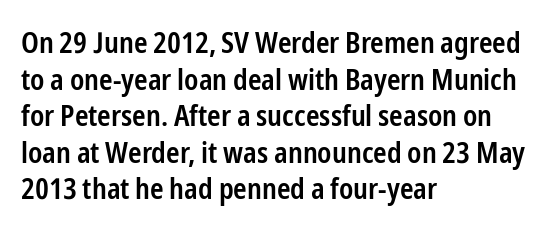
The image shows 29 px semibold, condensed sans-serif type, upright; set left-aligned, normal line spacing (1.26x), normal letter spacing, not underlined; low stroke contrast and a medium x-height.
